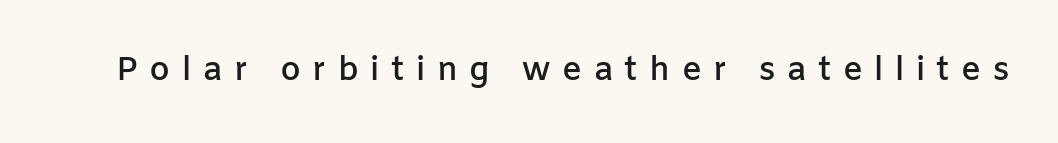
Q: Is the text bold? A: Semi-bold.
Q: Is the text italic (slanted)? A: No, it is upright.
Q: Is the typeface a serif or a sans-serif typeface? A: Sans-serif.
Q: Is the text underlined? A: No.
Q: Is the spacing between letters normal or unusually wide? A: Unusually wide.
Q: Width (condensed, normal, or wide)? A: Normal.
Q: Stroke contrast? A: Low.
Q: x-height? A: Medium.
Q: Monospaced? A: No.
